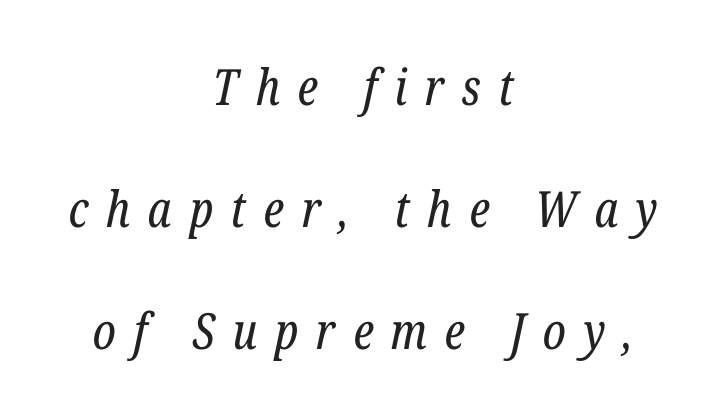
Q: Is the text bold? A: No.
Q: Is the text italic (slanted)? A: Yes, it leans right by about 12 degrees.
Q: Is the typeface a serif or a sans-serif typeface? A: Serif.
Q: Is the text underlined? A: No.
Q: How is the paragraph aligned? A: Centered.
Q: Is the spacing between letters normal or unusually wide? A: Unusually wide.
Q: Is the spacing between lines tight, normal or loose? A: Loose.
Q: Width (condensed, normal, or wide)? A: Condensed.
Q: Stroke contrast? A: Low.
Q: x-height? A: Medium.
Q: Monospaced? A: No.
